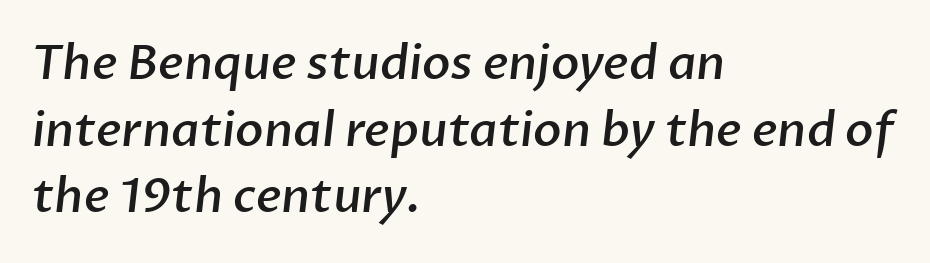
{"serif": "no", "bold": "semi", "weight": "semibold", "width": "normal", "stroke_contrast": "low", "x_height": "medium", "monospaced": "no", "underline": "no", "align": "left", "line_spacing": "normal", "line_spacing_ratio": 1.42, "letter_spacing": "normal", "letter_spacing_em": 0.0, "glyph_px": 47}
